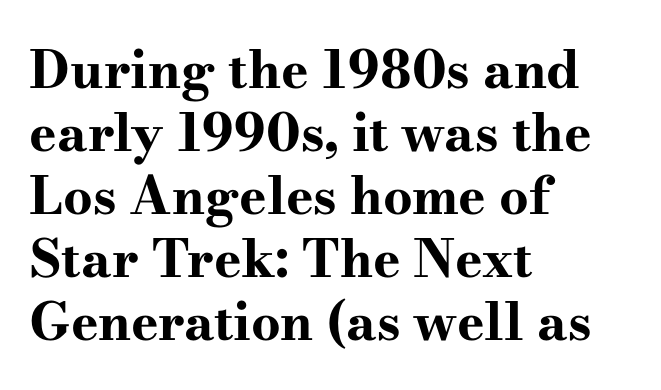
Which margin do the lines hug? The left one — the right edge is uneven. Characters remain perfectly vertical along every line. The face used here is rendered with its standard letterfit. The characters look thick and weighty, a clear bold. Old-style or modern, the face here clearly has serifs. Descenders are the only things crossing below the line.
